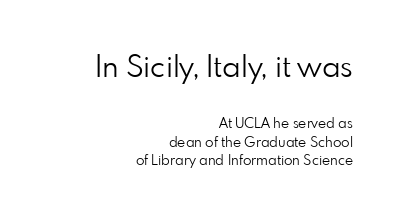
{"serif": "no", "italic": "no", "bold": "no", "weight": "light", "width": "normal", "stroke_contrast": "low", "x_height": "small", "monospaced": "no", "underline": "no", "align": "right", "line_spacing": "normal", "line_spacing_ratio": 1.33, "letter_spacing": "normal", "letter_spacing_em": 0.0, "larger_block": "first", "size_ratio": 2.14, "glyph_px": 30}
